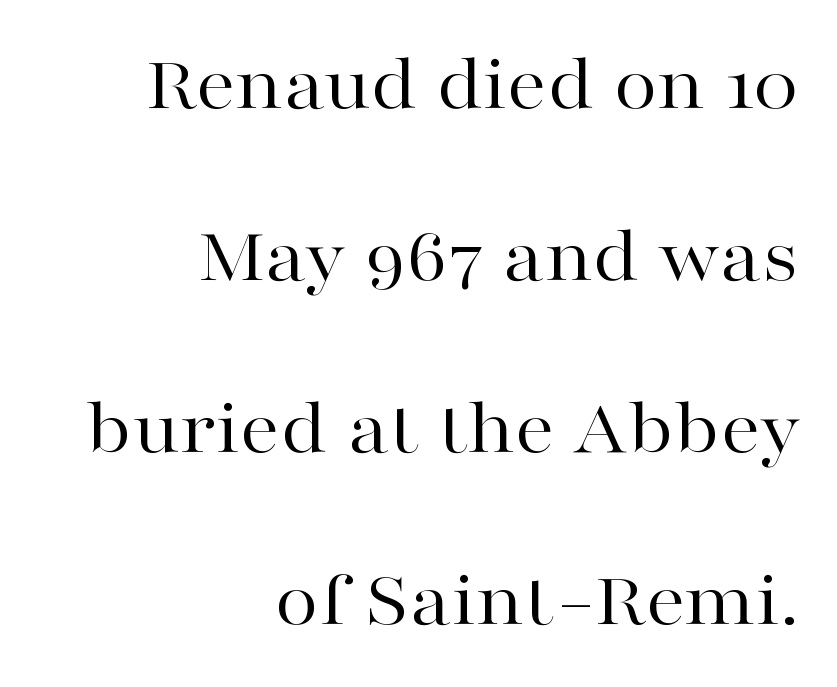
The image shows 80 px regular-weight, wide serif type, upright; set right-aligned, loose line spacing (2.15x), normal letter spacing, not underlined; high stroke contrast and a medium x-height.
